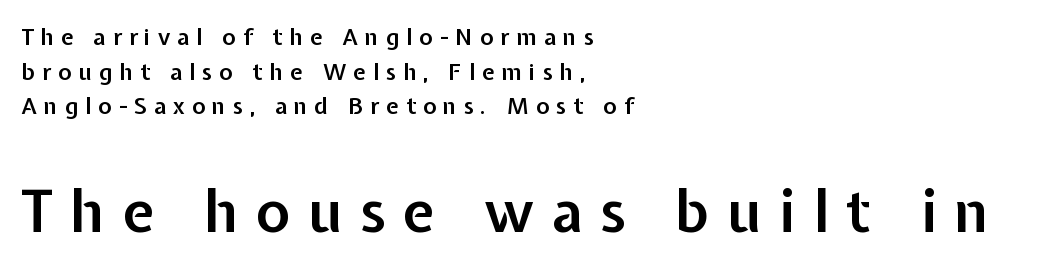
Q: Is the text bold? A: Semi-bold.
Q: Is the text italic (slanted)? A: No, it is upright.
Q: Is the typeface a serif or a sans-serif typeface? A: Sans-serif.
Q: Is the text underlined? A: No.
Q: How is the paragraph aligned? A: Left-aligned.
Q: Is the spacing between letters normal or unusually wide? A: Unusually wide.
Q: Is the spacing between lines tight, normal or loose? A: Normal.
Q: Which block of text is set in a larger size, the first (top) or the second (bottom)? A: The second (bottom) one.
Q: Width (condensed, normal, or wide)? A: Normal.
Q: Stroke contrast? A: Low.
Q: x-height? A: Medium.
Q: Monospaced? A: No.
